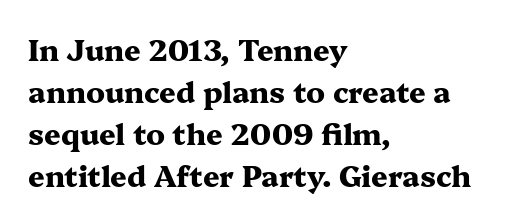
The image shows 29 px heavy, wide serif type, upright; set left-aligned, normal line spacing (1.45x), normal letter spacing, not underlined; medium stroke contrast and a medium x-height.
